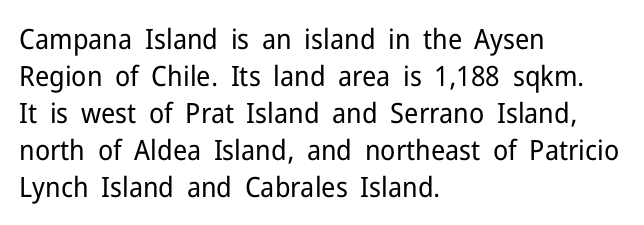
Q: Is the text bold? A: No.
Q: Is the text italic (slanted)? A: No, it is upright.
Q: Is the typeface a serif or a sans-serif typeface? A: Sans-serif.
Q: Is the text underlined? A: No.
Q: How is the paragraph aligned? A: Left-aligned.
Q: Is the spacing between letters normal or unusually wide? A: Normal.
Q: Is the spacing between lines tight, normal or loose? A: Normal.
Q: Width (condensed, normal, or wide)? A: Normal.
Q: Stroke contrast? A: Low.
Q: x-height? A: Medium.
Q: Monospaced? A: No.
